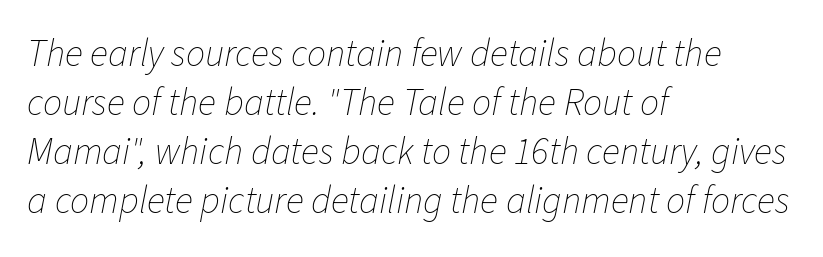
{"italic": "yes", "lean": "right", "slant_degrees": 11, "bold": "no", "weight": "thin", "width": "normal", "stroke_contrast": "low", "x_height": "medium", "monospaced": "no", "underline": "no", "align": "left", "line_spacing": "normal", "line_spacing_ratio": 1.29, "letter_spacing": "normal", "letter_spacing_em": 0.0, "glyph_px": 38}
